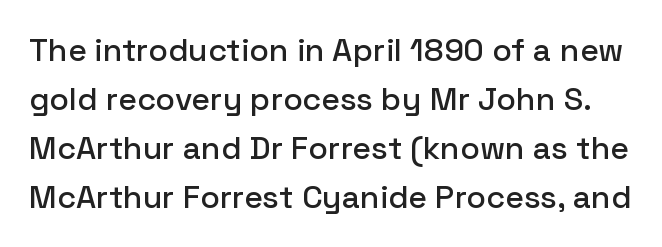
{"serif": "no", "italic": "no", "width": "normal", "stroke_contrast": "low", "x_height": "medium", "monospaced": "no", "underline": "no", "line_spacing": "normal", "line_spacing_ratio": 1.53, "letter_spacing": "normal", "letter_spacing_em": 0.0, "glyph_px": 32}
